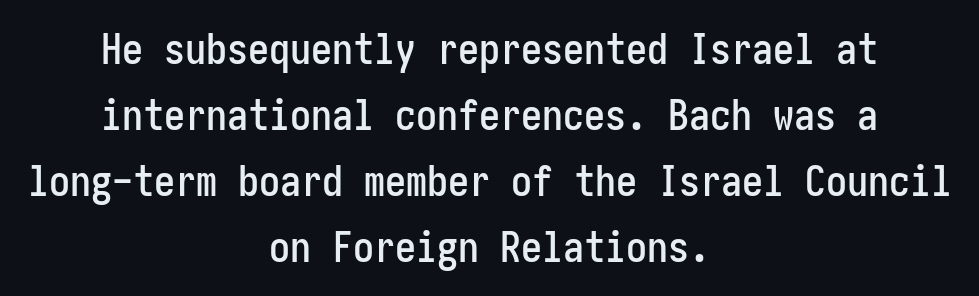
Quick note: interline space is typical. The face used here is a sans, in the tradition of grotesques and geometrics. The horizontal fit of the characters is conventional and even. The rag falls on both sides of this text block equally. The string is rendered with underlining switched off.
